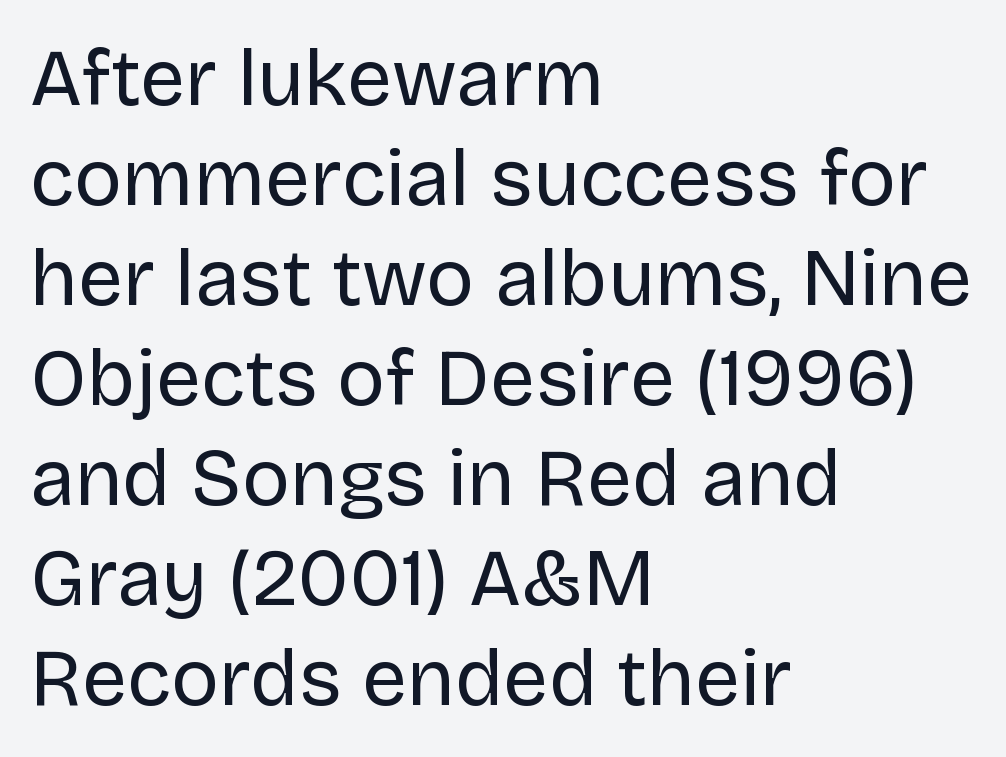
{"serif": "no", "italic": "no", "bold": "no", "weight": "regular", "width": "normal", "stroke_contrast": "low", "x_height": "large", "monospaced": "no", "underline": "no", "align": "left", "line_spacing": "normal", "line_spacing_ratio": 1.25, "letter_spacing": "normal", "letter_spacing_em": 0.0, "glyph_px": 80}
